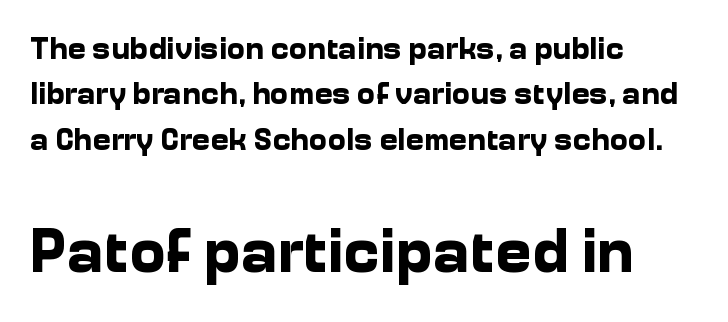
Q: Is the text bold? A: Yes.
Q: Is the text italic (slanted)? A: No, it is upright.
Q: Is the typeface a serif or a sans-serif typeface? A: Sans-serif.
Q: Is the text underlined? A: No.
Q: How is the paragraph aligned? A: Left-aligned.
Q: Is the spacing between letters normal or unusually wide? A: Normal.
Q: Is the spacing between lines tight, normal or loose? A: Normal.
Q: Which block of text is set in a larger size, the first (top) or the second (bottom)? A: The second (bottom) one.
Q: Width (condensed, normal, or wide)? A: Normal.
Q: Stroke contrast? A: Low.
Q: x-height? A: Medium.
Q: Monospaced? A: No.
